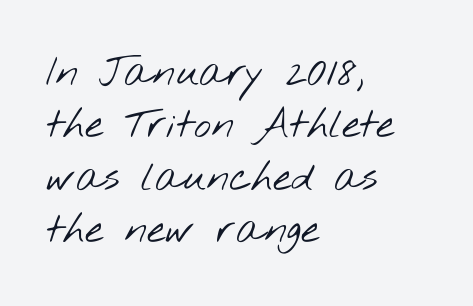
The image shows 41 px light, wide sans-serif type; set left-aligned, normal line spacing (1.28x), normal letter spacing, not underlined; low stroke contrast and a small x-height.
